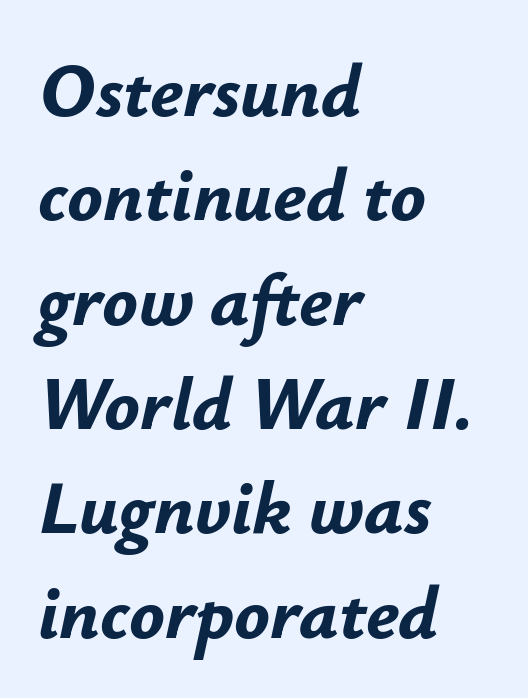
{"italic": "yes", "lean": "right", "slant_degrees": 12, "bold": "yes", "weight": "bold", "width": "normal", "stroke_contrast": "low", "x_height": "small", "monospaced": "no", "underline": "no", "align": "left", "line_spacing": "normal", "line_spacing_ratio": 1.41, "letter_spacing": "normal", "letter_spacing_em": 0.0, "glyph_px": 74}
